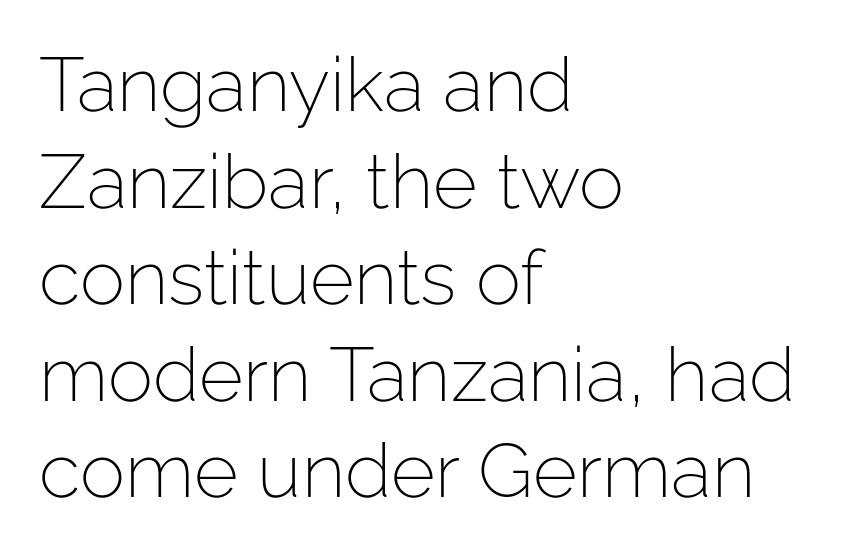
Q: Is the text bold? A: No.
Q: Is the text italic (slanted)? A: No, it is upright.
Q: Is the typeface a serif or a sans-serif typeface? A: Sans-serif.
Q: Is the text underlined? A: No.
Q: How is the paragraph aligned? A: Left-aligned.
Q: Is the spacing between letters normal or unusually wide? A: Normal.
Q: Is the spacing between lines tight, normal or loose? A: Normal.
Q: Width (condensed, normal, or wide)? A: Normal.
Q: Stroke contrast? A: Low.
Q: x-height? A: Medium.
Q: Monospaced? A: No.
